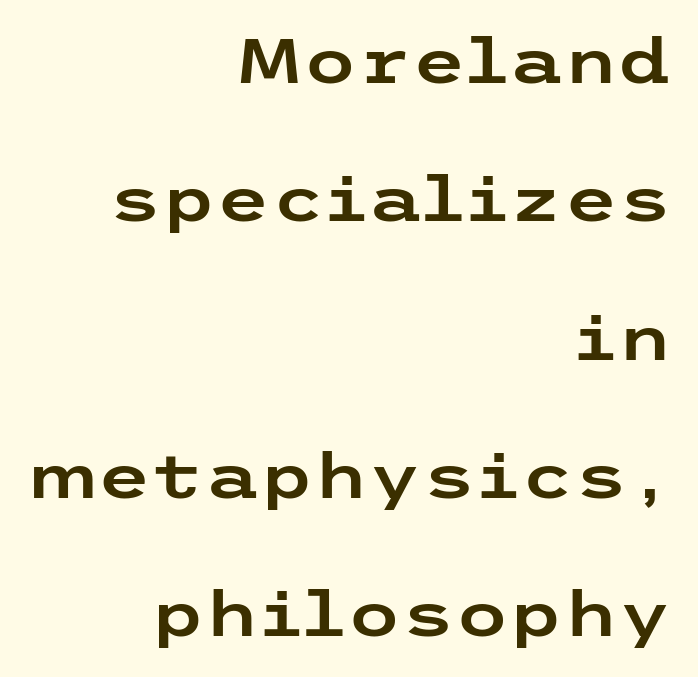
{"serif": "no", "italic": "no", "width": "wide", "stroke_contrast": "low", "x_height": "medium", "underline": "no", "align": "right", "line_spacing": "loose", "line_spacing_ratio": 2.23, "letter_spacing": "normal", "letter_spacing_em": 0.0, "glyph_px": 62}
